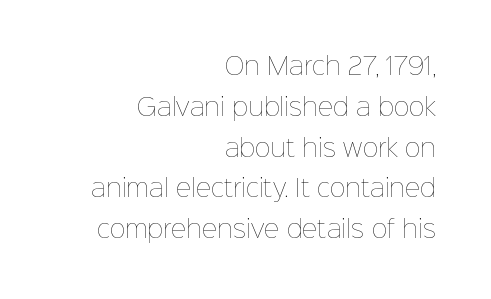
One glance says typical: line gaps are just what's usual. Stem width sits at or under what a default text font uses. Underline: absent. The rendering keeps characters at their native spacing. This sample is right-justified, so line beginnings fall wherever the words allow.
